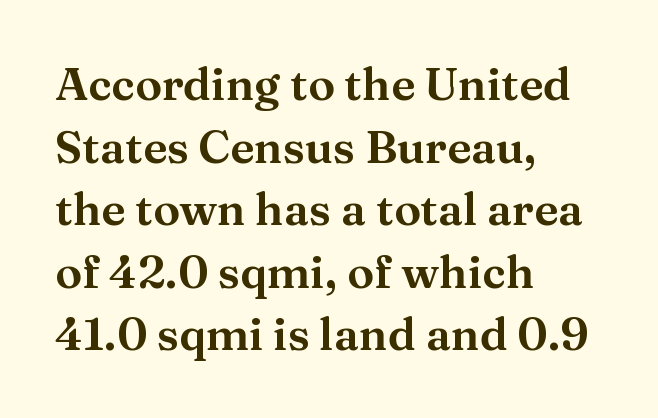
Quick note: not italic, upright. Characters follow at the spacing the type designer built in. This is serif lettering, the kind often seen in printed books. How would I describe the line gaps? Plain and ordinary. Line beginnings align vertically; line endings do not. Check under the words: just untouched page.
